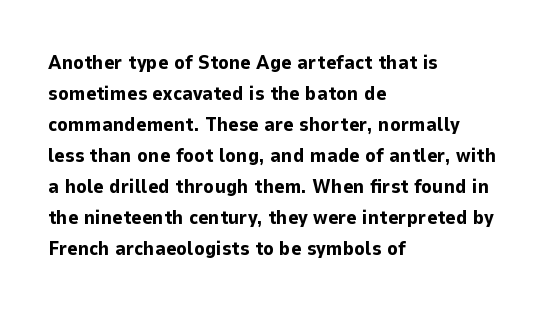
Q: Is the text bold? A: Yes.
Q: Is the text italic (slanted)? A: No, it is upright.
Q: Is the text underlined? A: No.
Q: How is the paragraph aligned? A: Left-aligned.
Q: Is the spacing between letters normal or unusually wide? A: Normal.
Q: Is the spacing between lines tight, normal or loose? A: Normal.
